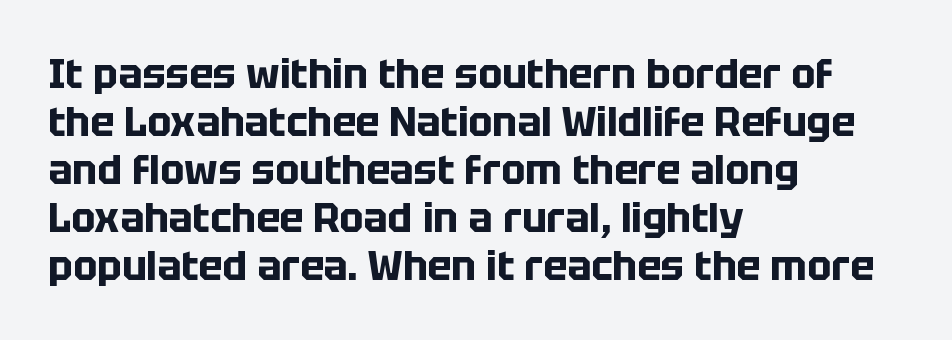
The image shows 40 px bold sans-serif type, upright; set left-aligned, line spacing 1.2x, normal letter spacing, not underlined; low stroke contrast and a large x-height.
